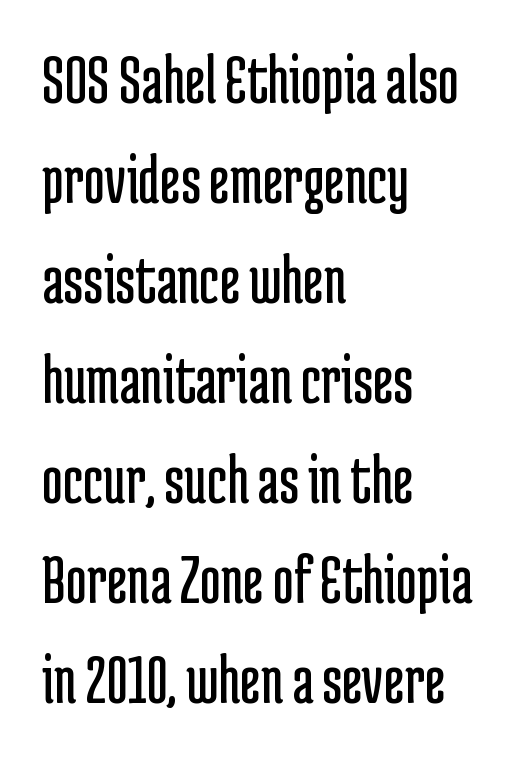
{"serif": "no", "italic": "no", "bold": "no", "weight": "regular", "width": "condensed", "stroke_contrast": "low", "x_height": "medium", "monospaced": "no", "underline": "no", "align": "left", "line_spacing": "normal", "line_spacing_ratio": 1.39, "letter_spacing": "normal", "letter_spacing_em": 0.0, "glyph_px": 72}
